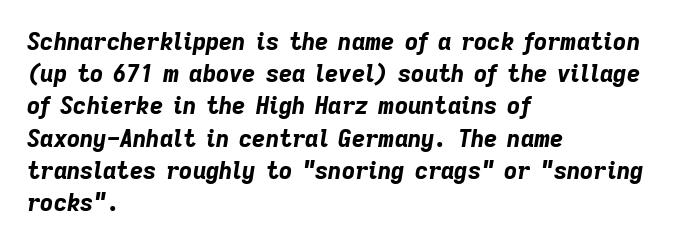
{"italic": "yes", "lean": "right", "slant_degrees": 9, "bold": "yes", "underline": "no", "align": "left", "line_spacing": "normal", "line_spacing_ratio": 1.4, "letter_spacing": "normal", "letter_spacing_em": 0.0, "glyph_px": 23}
